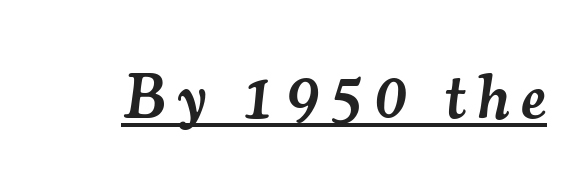
The image shows 63 px semibold serif type, italic (leaning right); set underlined; medium stroke contrast and a small x-height.
